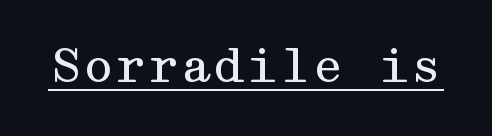
The image shows 47 px regular-weight, wide serif type, upright; set normal letter spacing, underlined; medium stroke contrast and a medium x-height.
